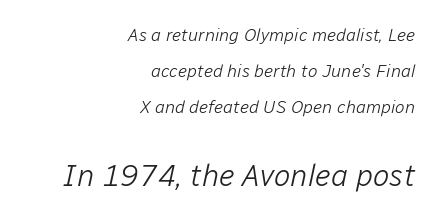
No heavy texture on the line: the type isn't bold. Bigger letters appear in the bottom chunk; the top chunk is reduced. Short and long lines alike share a common ending point at right. Is this a fixed-width face? No — the glyphs have proportional, varying widths.
